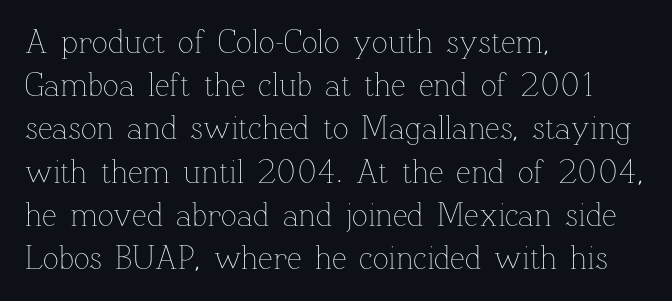
{"italic": "no", "bold": "no", "weight": "thin", "width": "normal", "stroke_contrast": "low", "x_height": "medium", "monospaced": "no", "underline": "no", "align": "left", "line_spacing": "normal", "line_spacing_ratio": 1.31, "letter_spacing": "normal", "letter_spacing_em": 0.0, "glyph_px": 33}
